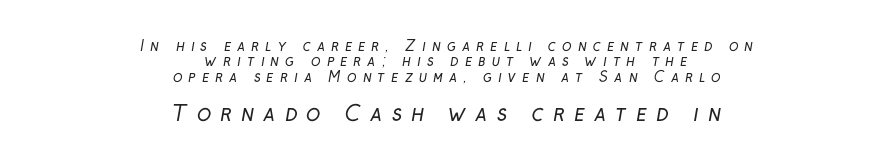
A centered setting, common on invitations and titles, is used for this passage. This is not heavy type; no bold has been used. This layout puts the modest block above and the oversized block below. Compared with typical body copy, the letter spacing here is much looser. A clean baseline with only descenders dipping below it.
